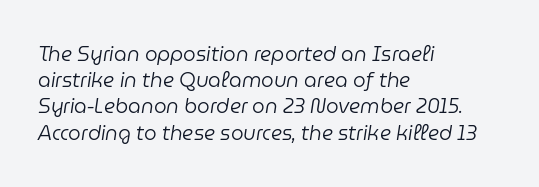
This sample is left-justified, so line endings fall wherever the words run out. The letterforms sit at book weight or below. Emphasis-style slanted type is in use. Glance below the letters and you will spot only blank space. Notice how descenders clear the ascenders below comfortably — that's standard leading. Look at the tracking — it's just the regular setting, nothing added.
